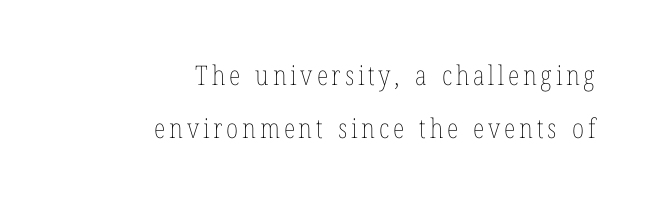
{"italic": "no", "bold": "no", "underline": "no", "align": "right", "line_spacing": "loose", "line_spacing_ratio": 1.97, "glyph_px": 27}
